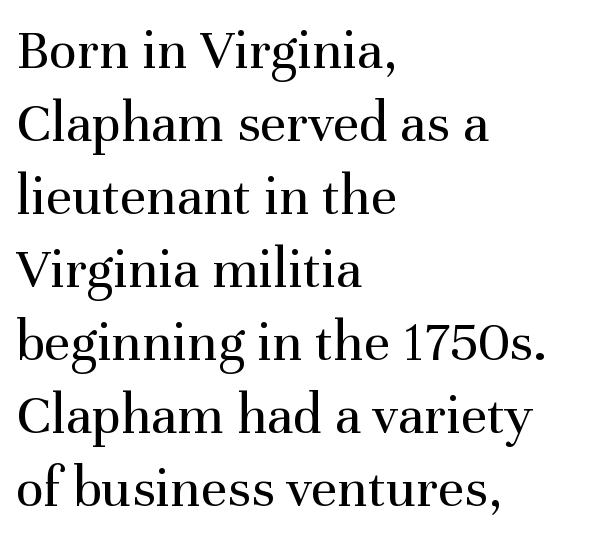
{"serif": "yes", "italic": "no", "bold": "no", "weight": "regular", "width": "normal", "stroke_contrast": "medium", "x_height": "medium", "monospaced": "no", "underline": "no", "align": "left", "line_spacing": "normal", "line_spacing_ratio": 1.26, "letter_spacing": "normal", "letter_spacing_em": 0.0, "glyph_px": 58}
